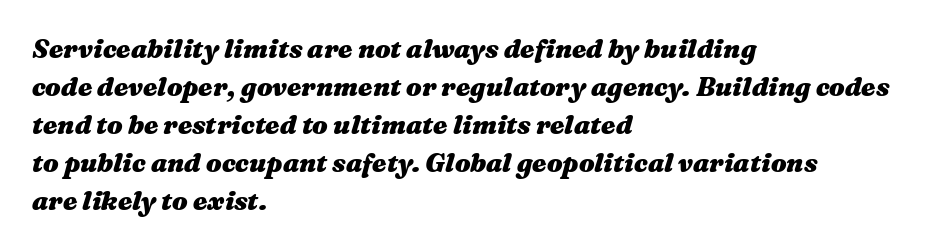
Q: Is the text bold? A: Yes.
Q: Is the text italic (slanted)? A: Yes, it leans right by about 16 degrees.
Q: Is the text underlined? A: No.
Q: How is the paragraph aligned? A: Left-aligned.
Q: Is the spacing between letters normal or unusually wide? A: Normal.
Q: Is the spacing between lines tight, normal or loose? A: Normal.
